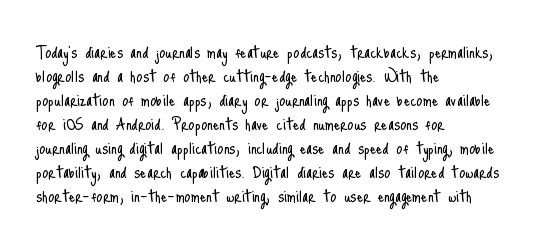
Descenders are the only things crossing below the line. Letters have the restrained weight of plain body copy at most. Where is the straight margin? On the left. Between one letter and the next there's only the usual sliver of space.
